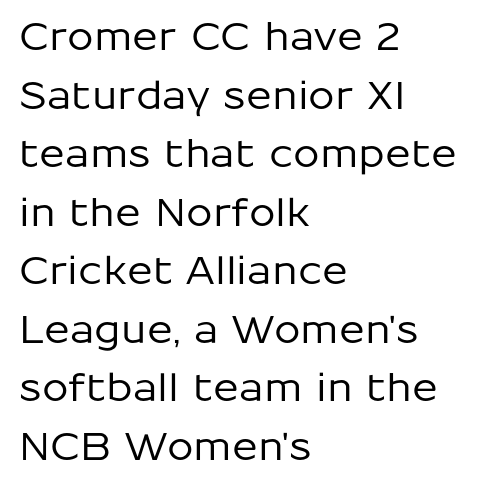
Q: Is the text italic (slanted)? A: No, it is upright.
Q: Is the typeface a serif or a sans-serif typeface? A: Sans-serif.
Q: Is the text underlined? A: No.
Q: How is the paragraph aligned? A: Left-aligned.
Q: Is the spacing between letters normal or unusually wide? A: Normal.
Q: Is the spacing between lines tight, normal or loose? A: Normal.
Q: Width (condensed, normal, or wide)? A: Normal.
Q: Stroke contrast? A: Low.
Q: x-height? A: Medium.
Q: Monospaced? A: No.
